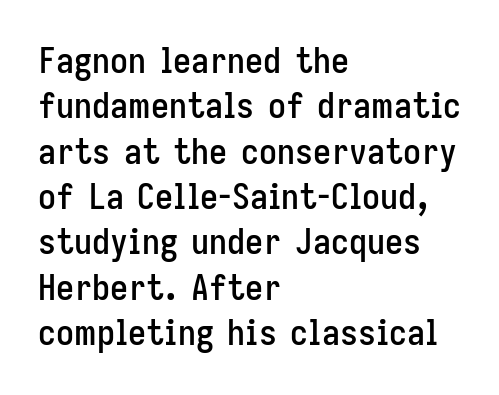
Q: Is the text italic (slanted)? A: No, it is upright.
Q: Is the typeface a serif or a sans-serif typeface? A: Sans-serif.
Q: Is the text underlined? A: No.
Q: How is the paragraph aligned? A: Left-aligned.
Q: Is the spacing between letters normal or unusually wide? A: Normal.
Q: Is the spacing between lines tight, normal or loose? A: Normal.
Q: Width (condensed, normal, or wide)? A: Condensed.
Q: Stroke contrast? A: Low.
Q: x-height? A: Medium.
Q: Monospaced? A: No.
